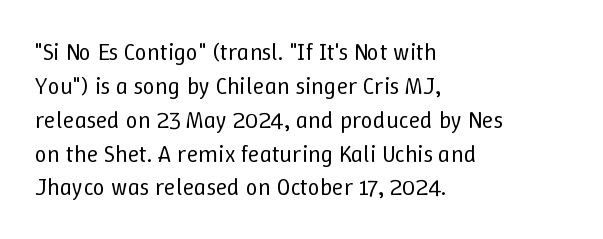
Decoration check: the copy has no underline. Teacher's note: observe the even left margin — that is flush-left alignment. Interline gaps are of average width in this sample. No chunkiness to these letters — they're not bold. These lines were composed using upright roman letters.
